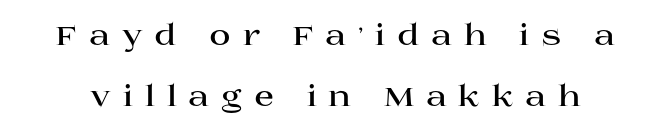
Anything drawn beneath the words? Only blank space. The letters are spread apart with noticeably loose tracking. The specimen reads as upright at a glance. As a designer I'd log this as weight 700, bold. These lines stand farther apart than default settings would place them.
